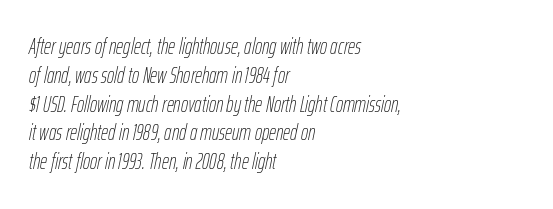
The image shows 22 px text type, italic (leaning right); set left-aligned, normal line spacing (1.31x), normal letter spacing, not underlined.
